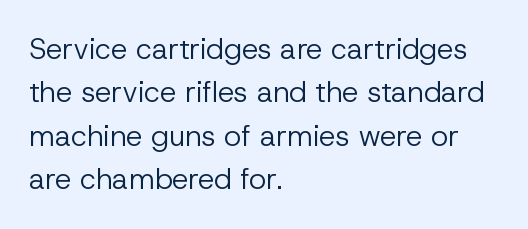
The image shows 29 px regular-weight sans-serif type, upright; set left-aligned, normal line spacing (1.5x), normal letter spacing, not underlined; low stroke contrast and a medium x-height.
